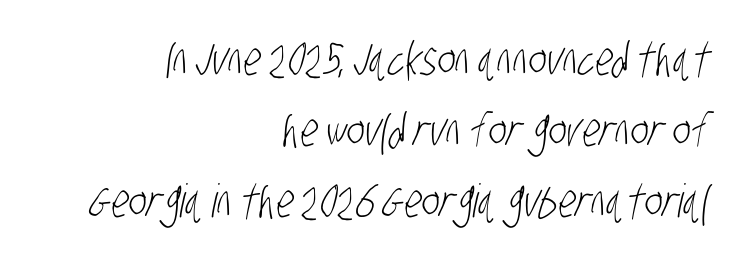
You can tell from the bare stems that sans-serif type was used. Quick note: interline space is typical. Right-aligned paragraph, ragged on the left. Stem width sits at or under what a default text font uses. A bare baseline throughout the passage.
